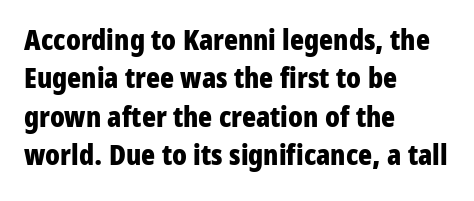
Horizontal bands of white between lines are of average thickness. The letters stand upright; this is a roman face. Unmarked baselines from the first word to the last. Is this a fixed-width face? No — the glyphs have proportional, varying widths. Does extra space separate the letters? No, they use regular spacing.
